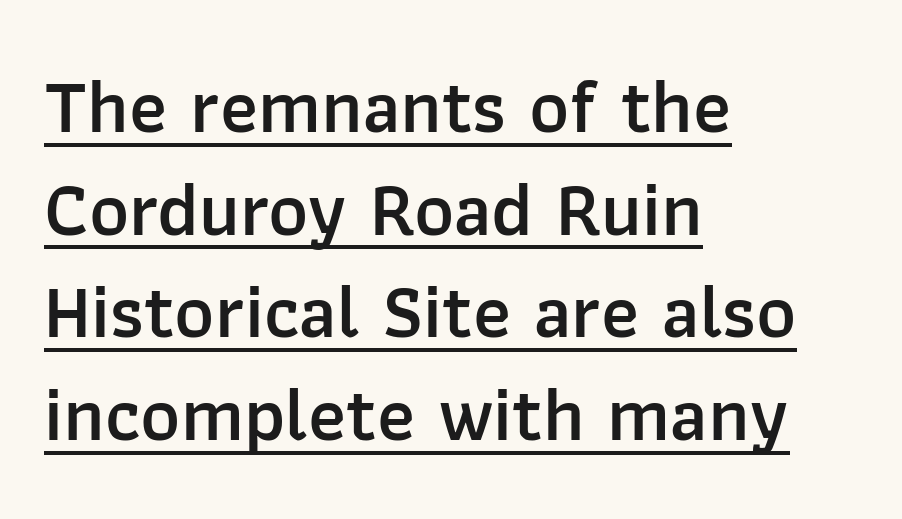
Q: Is the text bold? A: Semi-bold.
Q: Is the text italic (slanted)? A: No, it is upright.
Q: Is the typeface a serif or a sans-serif typeface? A: Sans-serif.
Q: Is the text underlined? A: Yes.
Q: How is the paragraph aligned? A: Left-aligned.
Q: Is the spacing between letters normal or unusually wide? A: Normal.
Q: Is the spacing between lines tight, normal or loose? A: Normal.
Q: Width (condensed, normal, or wide)? A: Normal.
Q: Stroke contrast? A: Low.
Q: x-height? A: Medium.
Q: Monospaced? A: No.
